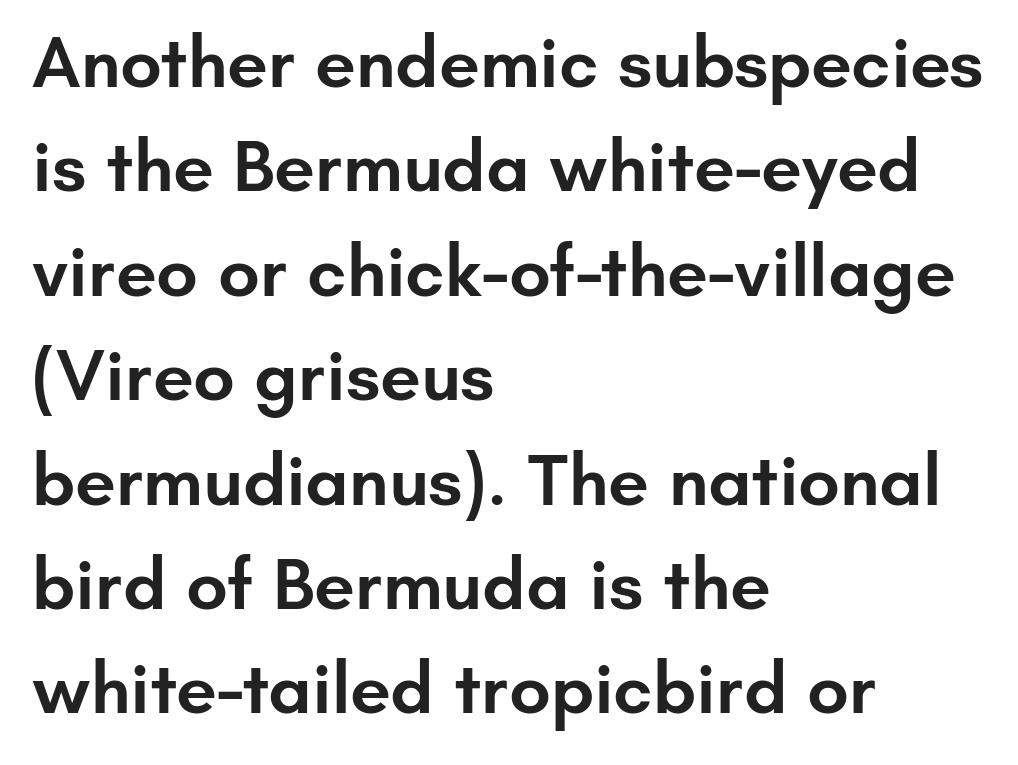
The typography opts for an upright posture over an oblique one. These lines keep a tight, regular rhythm from letter to letter. The block of text has a typical density, with ordinary space between rows. On the weight axis this lands at semibold, roughly 600. The face used here is proportionally spaced, like ordinary book or web type.
